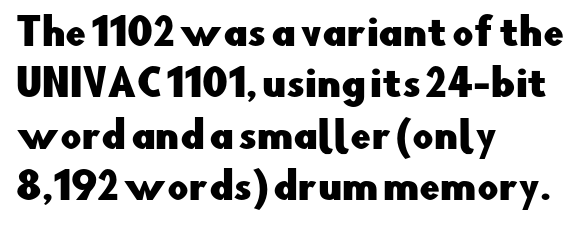
Q: Is the text italic (slanted)? A: No, it is upright.
Q: Is the typeface a serif or a sans-serif typeface? A: Sans-serif.
Q: Is the text underlined? A: No.
Q: How is the paragraph aligned? A: Left-aligned.
Q: Is the spacing between letters normal or unusually wide? A: Normal.
Q: Is the spacing between lines tight, normal or loose? A: Normal.
Q: Width (condensed, normal, or wide)? A: Normal.
Q: Stroke contrast? A: Low.
Q: x-height? A: Small.
Q: Monospaced? A: No.
